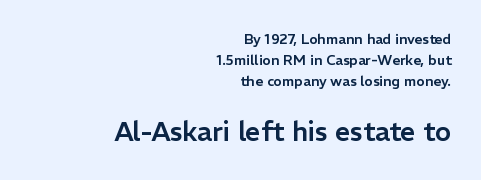
Unlike italic type, these characters show no tilt at all. The rag falls on the left side of this text block. The more generous point size was reserved for the lower chunk. Tracking value appears to be zero — textbook default spacing. The block of text has a typical density, with ordinary space between rows.
